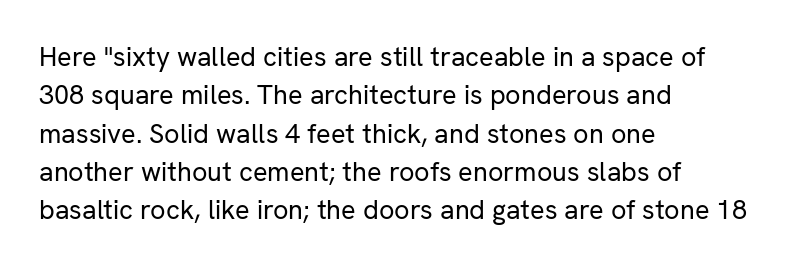
Q: Is the text bold? A: No.
Q: Is the text italic (slanted)? A: No, it is upright.
Q: Is the text underlined? A: No.
Q: How is the paragraph aligned? A: Left-aligned.
Q: Is the spacing between letters normal or unusually wide? A: Normal.
Q: Is the spacing between lines tight, normal or loose? A: Normal.
